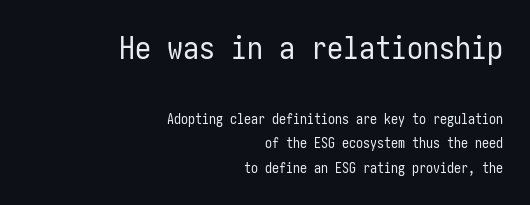
The text block is weighted toward the right margin, trailing off unevenly leftward. Weight class: somewhere from thin through regular. Nobody touched the tracking dial on this one. A roman cut, with each character standing at attention. The emphasis by scale lands on block number one, above. Type without underlining.
